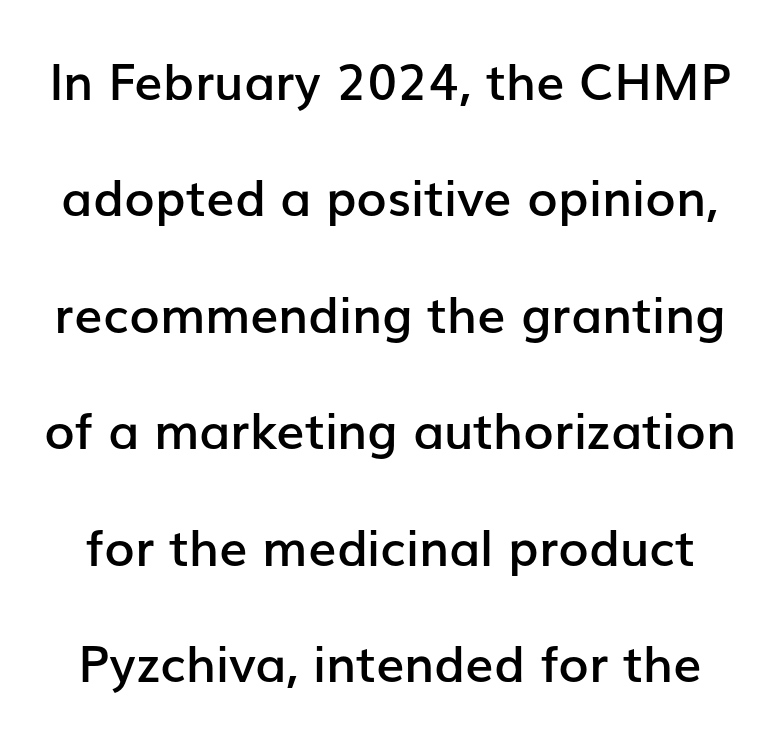
The image shows 50 px semibold sans-serif type, upright; set loose line spacing (2.33x), normal letter spacing, not underlined; low stroke contrast and a medium x-height.
